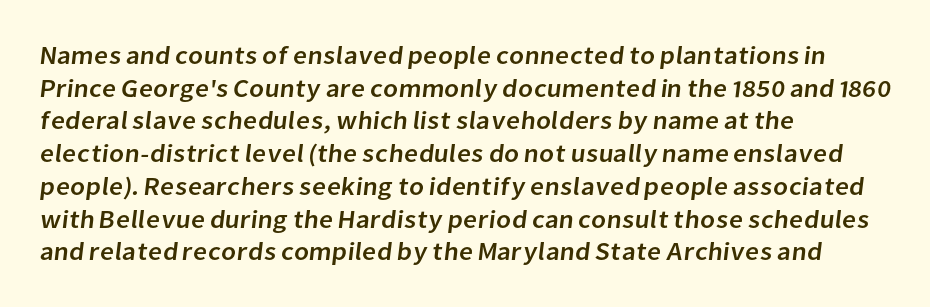
Q: Is the text underlined? A: No.
Q: How is the paragraph aligned? A: Left-aligned.
Q: Is the spacing between letters normal or unusually wide? A: Normal.
Q: Is the spacing between lines tight, normal or loose? A: Normal.
